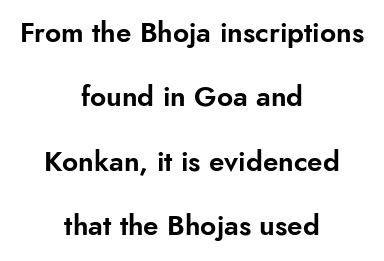
{"serif": "no", "italic": "no", "width": "normal", "stroke_contrast": "low", "x_height": "small", "monospaced": "no", "underline": "no", "align": "center", "line_spacing": "loose", "line_spacing_ratio": 2.3, "letter_spacing": "normal", "letter_spacing_em": 0.0, "glyph_px": 28}
